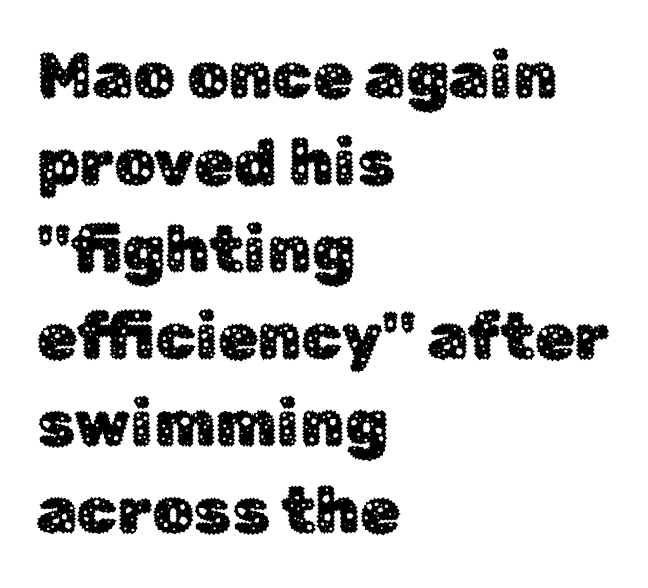
It's the straight-up-and-down kind of type. The text was rendered using a sans face with plain stroke endings. The ragged edge is on the right, which tells us the setting is flush left. Check the space under the baseline: it is left empty. Inter-character spacing is left at the font's built-in metrics.
